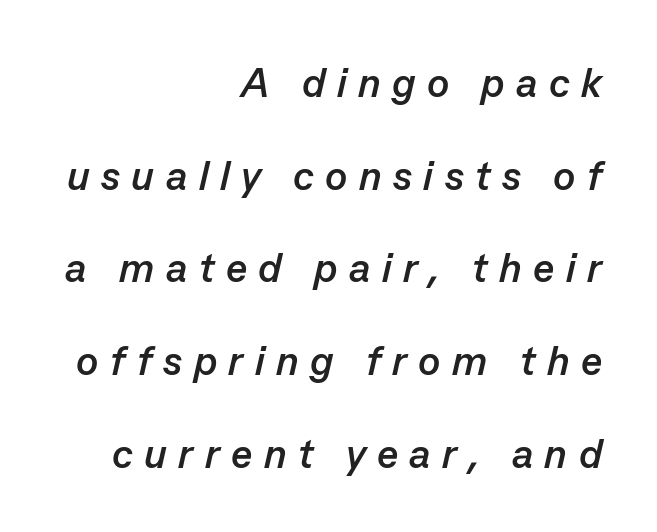
{"italic": "yes", "lean": "right", "slant_degrees": 13, "bold": "yes", "weight": "semibold", "width": "normal", "stroke_contrast": "low", "x_height": "medium", "monospaced": "no", "underline": "no", "align": "right", "line_spacing": "loose", "line_spacing_ratio": 2.26, "letter_spacing": "wide", "letter_spacing_em": 0.28, "glyph_px": 41}
